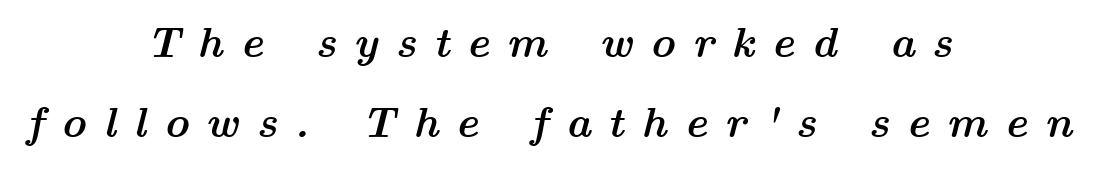
Short note: letters widely spaced. Strong, thick strokes mark this as bold type. Style check: oblique. Compared with a flush-left layout, this one balances lines on the center instead. The space directly below the letters is spotless.
